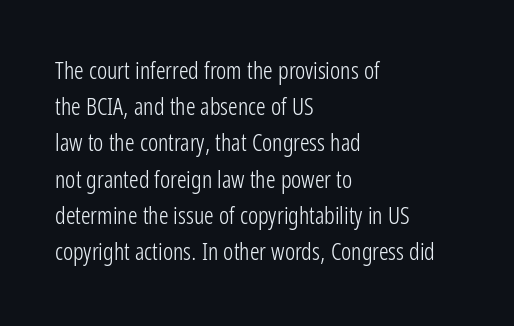
The image shows 24 px text type, upright; set left-aligned, normal line spacing (1.51x), normal letter spacing, not underlined.
